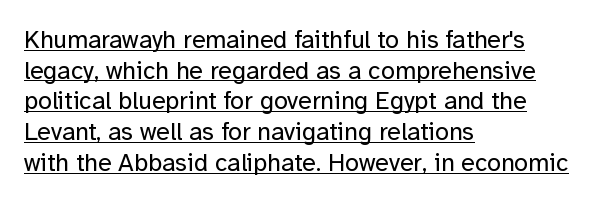
{"italic": "no", "bold": "no", "underline": "yes", "align": "left", "line_spacing_ratio": 1.23, "letter_spacing": "normal", "letter_spacing_em": 0.0, "glyph_px": 25}
